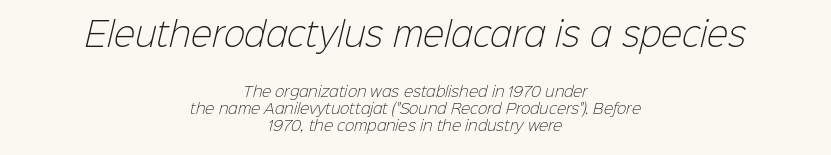
Q: Is the text bold? A: No.
Q: Is the typeface a serif or a sans-serif typeface? A: Sans-serif.
Q: Is the text underlined? A: No.
Q: How is the paragraph aligned? A: Centered.
Q: Is the spacing between letters normal or unusually wide? A: Normal.
Q: Which block of text is set in a larger size, the first (top) or the second (bottom)? A: The first (top) one.
Q: Width (condensed, normal, or wide)? A: Normal.
Q: Stroke contrast? A: Low.
Q: x-height? A: Medium.
Q: Monospaced? A: No.
